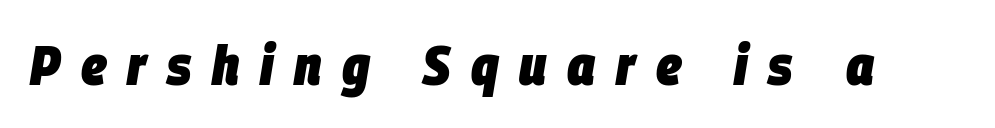
Q: Is the text bold? A: Yes.
Q: Is the text italic (slanted)? A: Yes, it leans right by about 9 degrees.
Q: Is the text underlined? A: No.
Q: Is the spacing between letters normal or unusually wide? A: Unusually wide.
Q: Width (condensed, normal, or wide)? A: Condensed.
Q: Stroke contrast? A: Low.
Q: x-height? A: Large.
Q: Monospaced? A: No.
